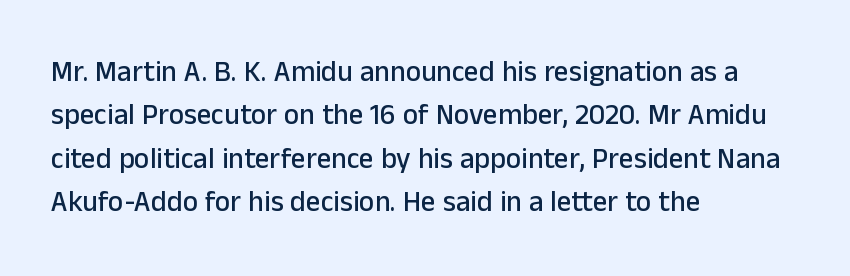
Q: Is the text italic (slanted)? A: No, it is upright.
Q: Is the typeface a serif or a sans-serif typeface? A: Sans-serif.
Q: Is the text underlined? A: No.
Q: How is the paragraph aligned? A: Left-aligned.
Q: Is the spacing between letters normal or unusually wide? A: Normal.
Q: Is the spacing between lines tight, normal or loose? A: Normal.
Q: Width (condensed, normal, or wide)? A: Normal.
Q: Stroke contrast? A: Low.
Q: x-height? A: Medium.
Q: Monospaced? A: No.
